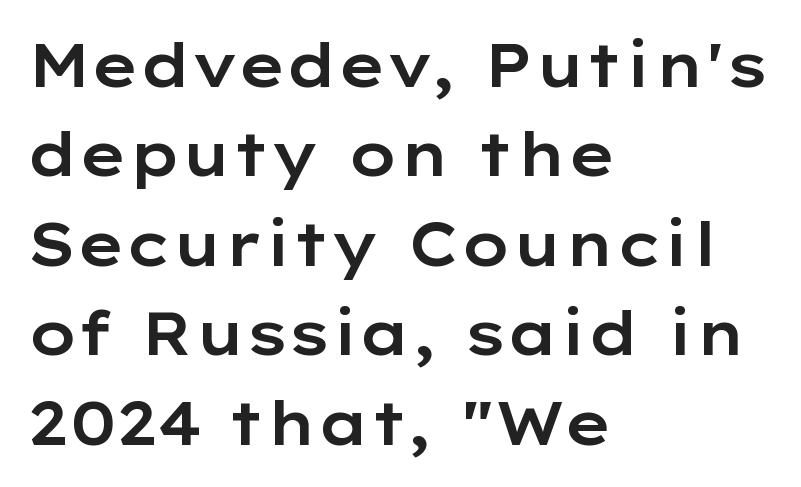
It's the straight-up-and-down kind of type. The compositor pushed each line to the left boundary. You could not count columns in this text — the font is proportionally spaced. Is this a sans? Yes — the strokes have no serifs.
